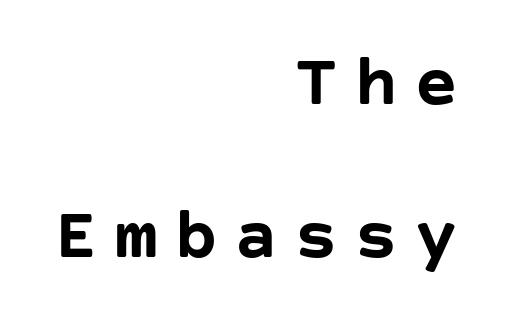
{"serif": "no", "italic": "no", "bold": "yes", "weight": "semibold", "width": "normal", "stroke_contrast": "low", "x_height": "large", "underline": "no", "align": "right", "line_spacing": "loose", "line_spacing_ratio": 2.07, "letter_spacing": "wide", "letter_spacing_em": 0.21, "glyph_px": 74}
